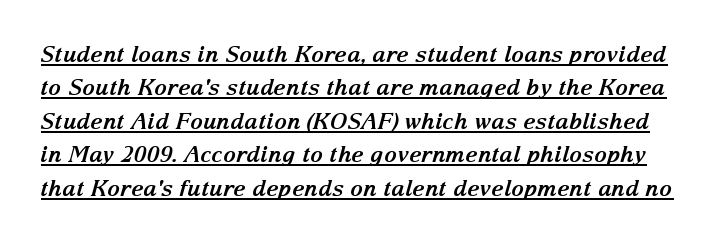
Q: Is the text bold? A: Yes.
Q: Is the text italic (slanted)? A: Yes, it leans right by about 15 degrees.
Q: Is the text underlined? A: Yes.
Q: Is the spacing between letters normal or unusually wide? A: Normal.
Q: Is the spacing between lines tight, normal or loose? A: Normal.
